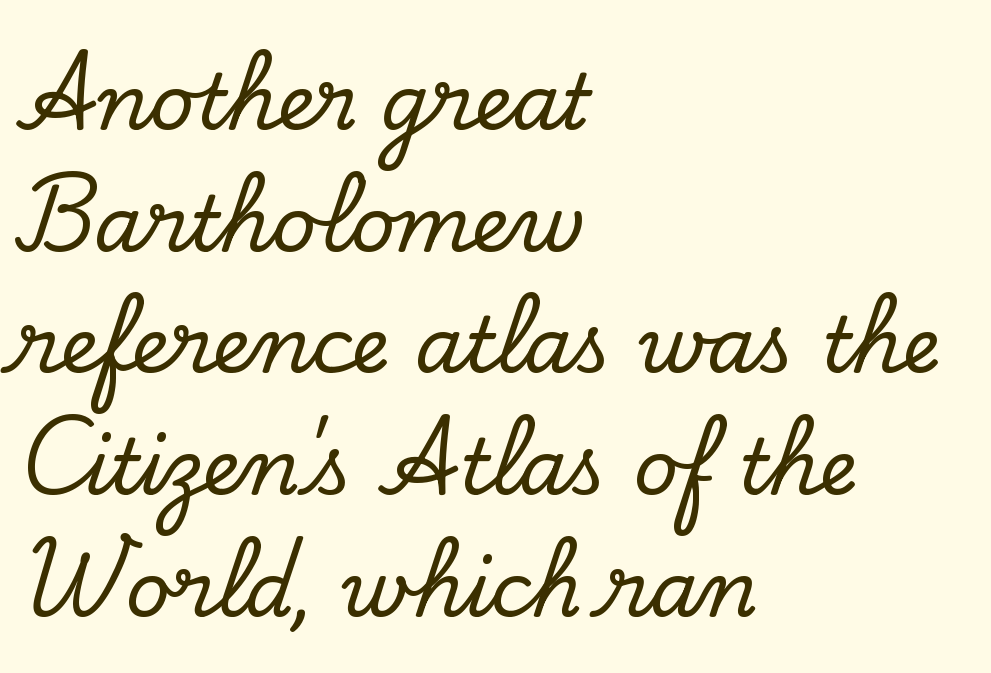
{"serif": "yes", "width": "normal", "stroke_contrast": "low", "x_height": "small", "monospaced": "no", "underline": "no", "align": "left", "line_spacing": "normal", "line_spacing_ratio": 1.58, "letter_spacing": "normal", "letter_spacing_em": 0.0, "glyph_px": 77}
